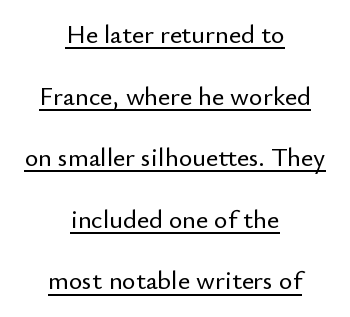
The image shows 26 px text type, upright; set centered, loose line spacing (2.37x), normal letter spacing, underlined.
